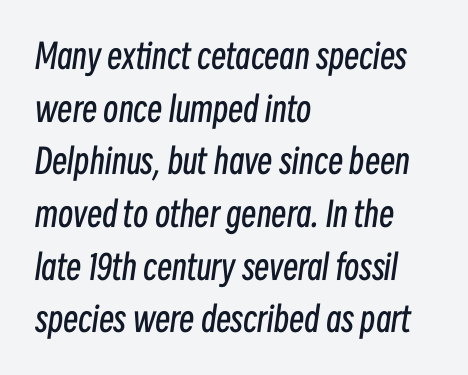
Q: Is the text bold? A: No.
Q: Is the text italic (slanted)? A: Yes, it leans right by about 8 degrees.
Q: Is the text underlined? A: No.
Q: How is the paragraph aligned? A: Left-aligned.
Q: Is the spacing between letters normal or unusually wide? A: Normal.
Q: Is the spacing between lines tight, normal or loose? A: Normal.
Q: Width (condensed, normal, or wide)? A: Condensed.
Q: Stroke contrast? A: Low.
Q: x-height? A: Medium.
Q: Monospaced? A: No.
